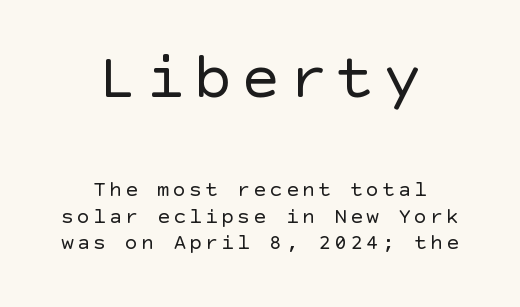
Q: Is the text bold? A: No.
Q: Is the text italic (slanted)? A: No, it is upright.
Q: Is the typeface a serif or a sans-serif typeface? A: Sans-serif.
Q: Is the text underlined? A: No.
Q: How is the paragraph aligned? A: Centered.
Q: Which block of text is set in a larger size, the first (top) or the second (bottom)? A: The first (top) one.
Q: Width (condensed, normal, or wide)? A: Normal.
Q: x-height? A: Large.
